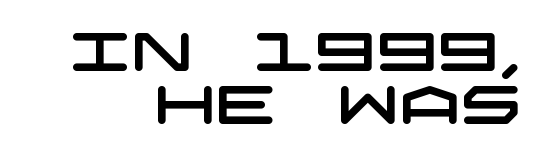
Q: Is the typeface a serif or a sans-serif typeface? A: Sans-serif.
Q: Is the text underlined? A: No.
Q: How is the paragraph aligned? A: Right-aligned.
Q: Is the spacing between letters normal or unusually wide? A: Normal.
Q: Is the spacing between lines tight, normal or loose? A: Tight.
Q: Width (condensed, normal, or wide)? A: Wide.
Q: Stroke contrast? A: Low.
Q: x-height? A: Large.
